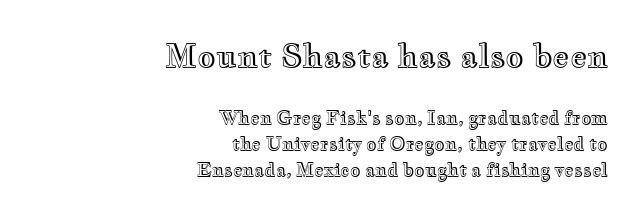
Q: Is the text italic (slanted)? A: No, it is upright.
Q: Is the text underlined? A: No.
Q: How is the paragraph aligned? A: Right-aligned.
Q: Is the spacing between letters normal or unusually wide? A: Normal.
Q: Is the spacing between lines tight, normal or loose? A: Normal.
Q: Which block of text is set in a larger size, the first (top) or the second (bottom)? A: The first (top) one.
Q: Width (condensed, normal, or wide)? A: Wide.
Q: x-height? A: Small.
Q: Monospaced? A: No.
